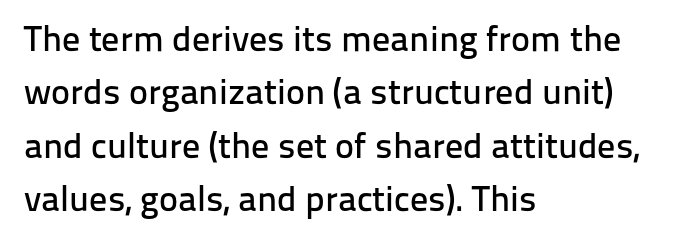
Q: Is the text italic (slanted)? A: No, it is upright.
Q: Is the typeface a serif or a sans-serif typeface? A: Sans-serif.
Q: Is the text underlined? A: No.
Q: How is the paragraph aligned? A: Left-aligned.
Q: Is the spacing between letters normal or unusually wide? A: Normal.
Q: Is the spacing between lines tight, normal or loose? A: Normal.
Q: Width (condensed, normal, or wide)? A: Normal.
Q: Stroke contrast? A: Low.
Q: x-height? A: Medium.
Q: Monospaced? A: No.
